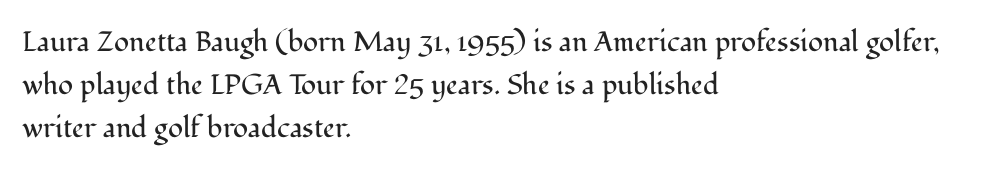
Q: Is the text bold? A: No.
Q: Is the text italic (slanted)? A: No, it is upright.
Q: Is the typeface a serif or a sans-serif typeface? A: Serif.
Q: Is the text underlined? A: No.
Q: How is the paragraph aligned? A: Left-aligned.
Q: Is the spacing between letters normal or unusually wide? A: Normal.
Q: Is the spacing between lines tight, normal or loose? A: Normal.
Q: Width (condensed, normal, or wide)? A: Normal.
Q: Stroke contrast? A: Medium.
Q: x-height? A: Medium.
Q: Monospaced? A: No.
